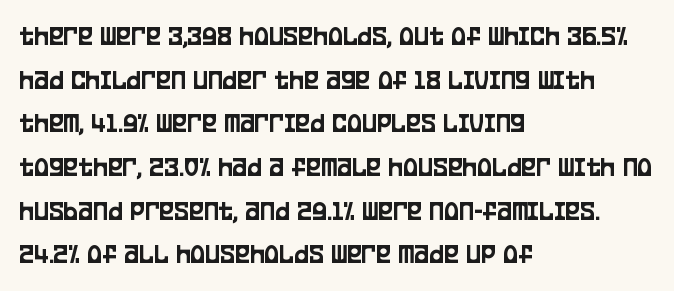
Proportional: the letters do not fall into vertical columns. The glyphs are unaccompanied by any horizontal stroke below them. Each letter's strokes conclude bluntly, with no projecting serifs. Posture: vertical.
